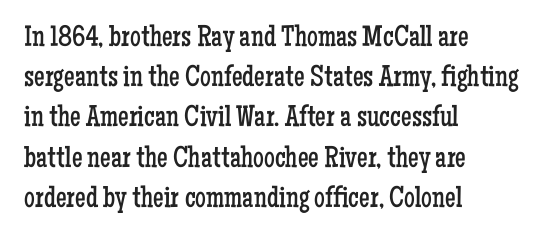
Q: Is the text bold? A: No.
Q: Is the text italic (slanted)? A: No, it is upright.
Q: Is the typeface a serif or a sans-serif typeface? A: Serif.
Q: Is the text underlined? A: No.
Q: How is the paragraph aligned? A: Left-aligned.
Q: Is the spacing between letters normal or unusually wide? A: Normal.
Q: Is the spacing between lines tight, normal or loose? A: Normal.
Q: Width (condensed, normal, or wide)? A: Condensed.
Q: Stroke contrast? A: Low.
Q: x-height? A: Medium.
Q: Monospaced? A: No.
